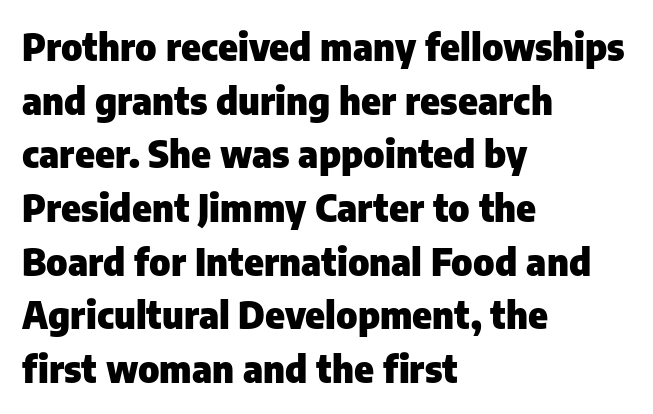
Casual observation: everything's shoved over to the left. Short note: letters normally spaced. Notice how the stems are strictly vertical — no italics here. A typesetter would call this leading conventional body-copy spacing. The rendering uses natural spacing where letterforms have individual widths.
